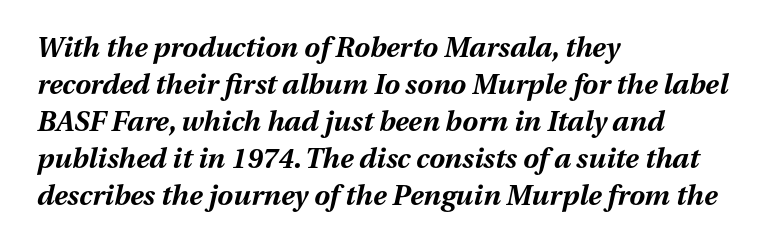
Q: Is the text bold? A: Yes.
Q: Is the text italic (slanted)? A: Yes, it leans right by about 13 degrees.
Q: Is the text underlined? A: No.
Q: How is the paragraph aligned? A: Left-aligned.
Q: Is the spacing between letters normal or unusually wide? A: Normal.
Q: Is the spacing between lines tight, normal or loose? A: Normal.
Q: Width (condensed, normal, or wide)? A: Normal.
Q: Stroke contrast? A: Medium.
Q: x-height? A: Medium.
Q: Monospaced? A: No.
